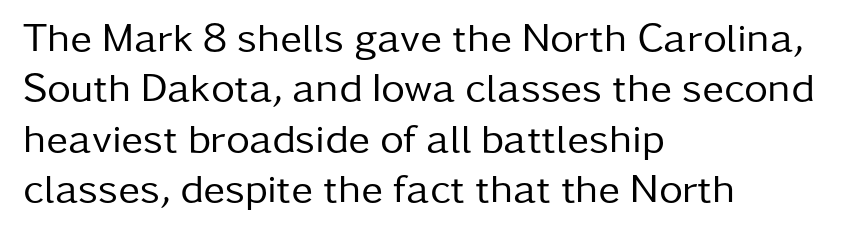
The image shows 41 px regular-weight sans-serif type, upright; set left-aligned, line spacing 1.23x, normal letter spacing, not underlined; low stroke contrast and a medium x-height.
